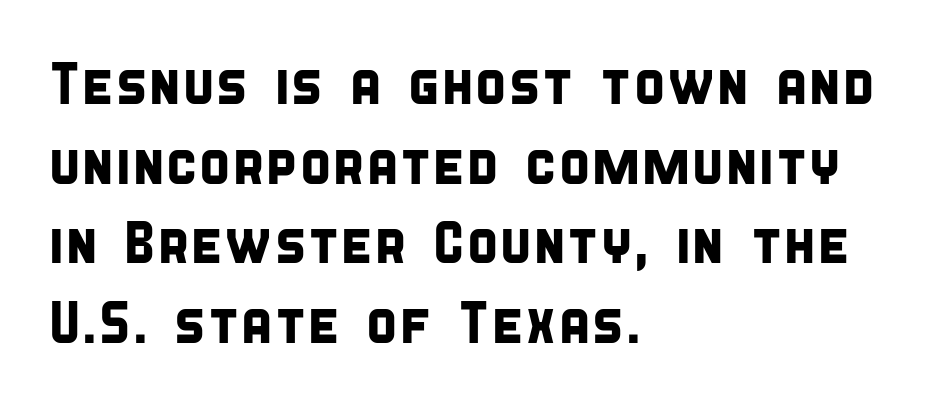
The image shows 59 px condensed sans-serif type; set left-aligned, normal line spacing (1.35x), normal letter spacing, not underlined; low stroke contrast and a large x-height.
